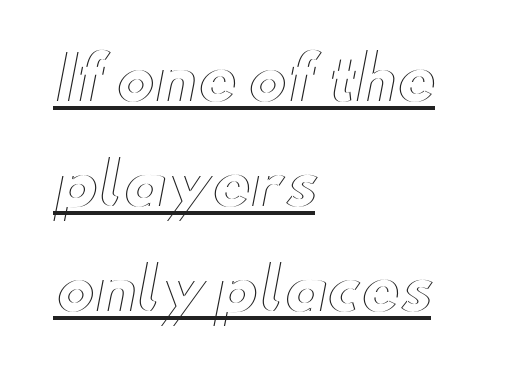
Q: Is the text italic (slanted)? A: Yes.
Q: Is the text underlined? A: Yes.
Q: How is the paragraph aligned? A: Left-aligned.
Q: Is the spacing between letters normal or unusually wide? A: Normal.
Q: Width (condensed, normal, or wide)? A: Wide.
Q: x-height? A: Small.
Q: Monospaced? A: No.
